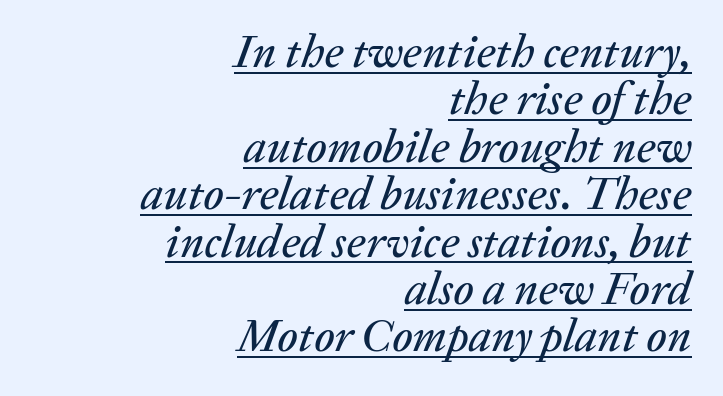
The image shows 46 px text type, italic (leaning right); set right-aligned, tight line spacing (1.03x), normal letter spacing, underlined; low stroke contrast and a medium x-height.
